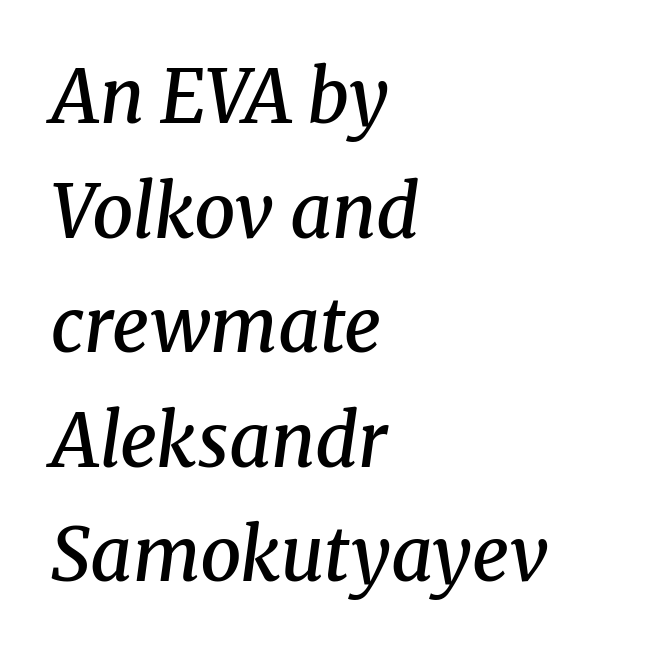
The image shows 73 px semibold serif type, italic (leaning right); set left-aligned, normal line spacing (1.57x), normal letter spacing, not underlined; medium stroke contrast and a medium x-height.
